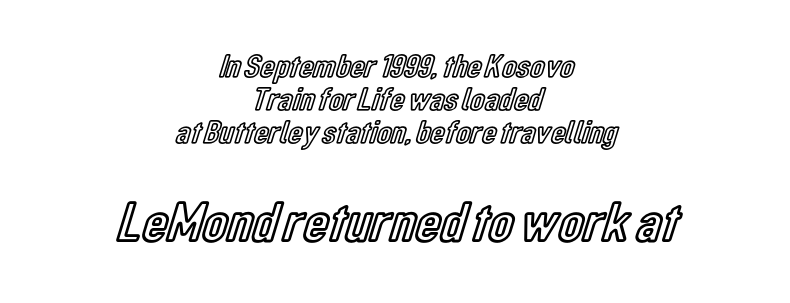
{"width": "condensed", "x_height": "medium", "monospaced": "no", "underline": "no", "align": "center", "line_spacing": "tight", "line_spacing_ratio": 1.0, "letter_spacing": "normal", "letter_spacing_em": 0.0, "larger_block": "second", "size_ratio": 1.73, "glyph_px": 57}
